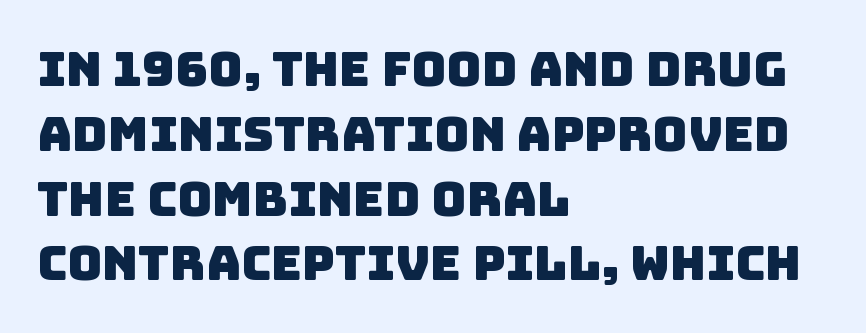
The image shows 48 px sans-serif type; set left-aligned, normal line spacing (1.35x), normal letter spacing, not underlined; low stroke contrast and a large x-height.
